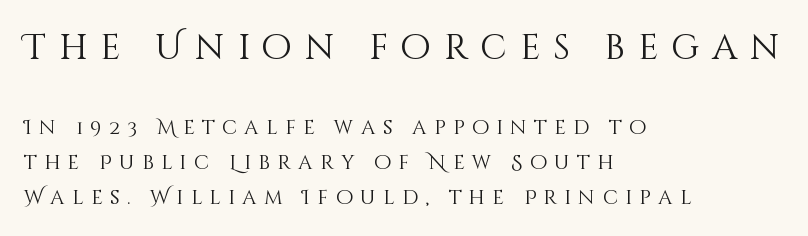
{"italic": "no", "bold": "no", "weight": "light", "width": "normal", "stroke_contrast": "medium", "x_height": "large", "monospaced": "no", "underline": "no", "align": "left", "line_spacing_ratio": 1.76, "letter_spacing": "wide", "letter_spacing_em": 0.37, "larger_block": "first", "size_ratio": 1.75, "glyph_px": 35}
